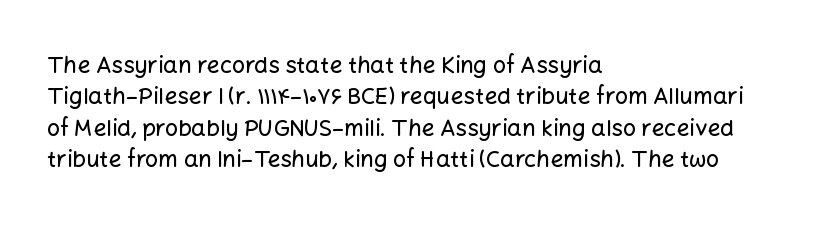
The image shows 23 px text type, upright; set left-aligned, normal line spacing (1.36x), normal letter spacing, not underlined.
